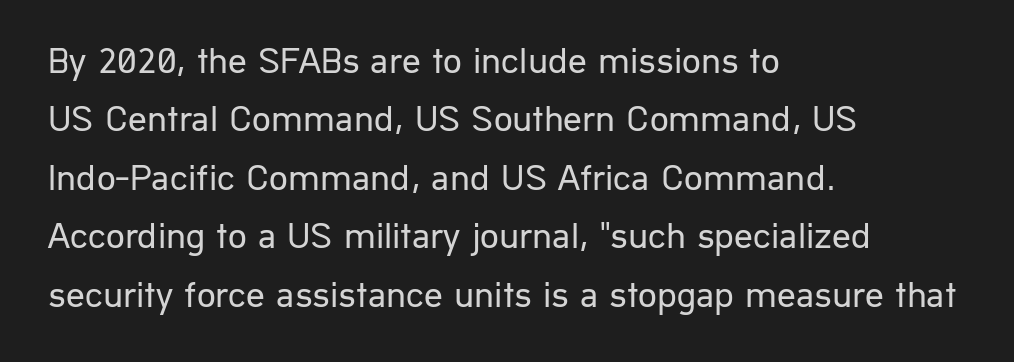
Note the varied advance widths — an 'i' is clearly narrower than an 'm'. A classic flush-left, rag-right setting is used for this passage. Caption: face not bold, strokes unweighted. The passage shown is typeset with a sans-serif family. There is no visible air inserted between adjacent glyphs.
